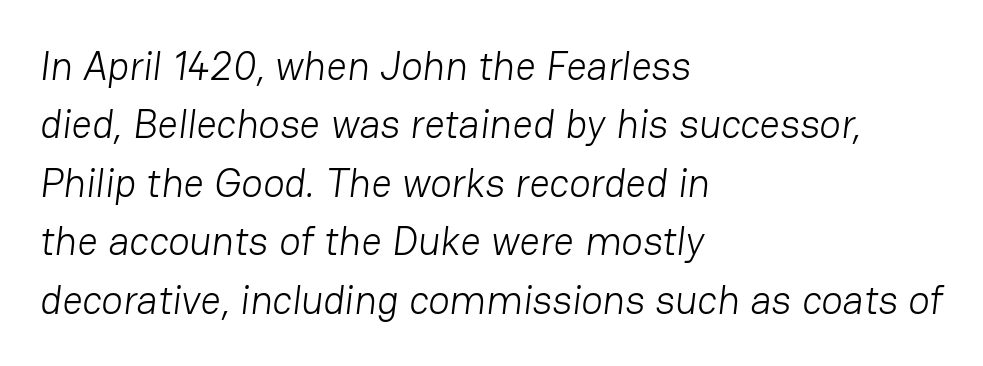
The horizontal fit of the characters is conventional and even. Regarding leading, the lines here are spaced in the standard way. Typeset ragged right — the left edge is the straight one. The passage shown is not bold in any degree.
